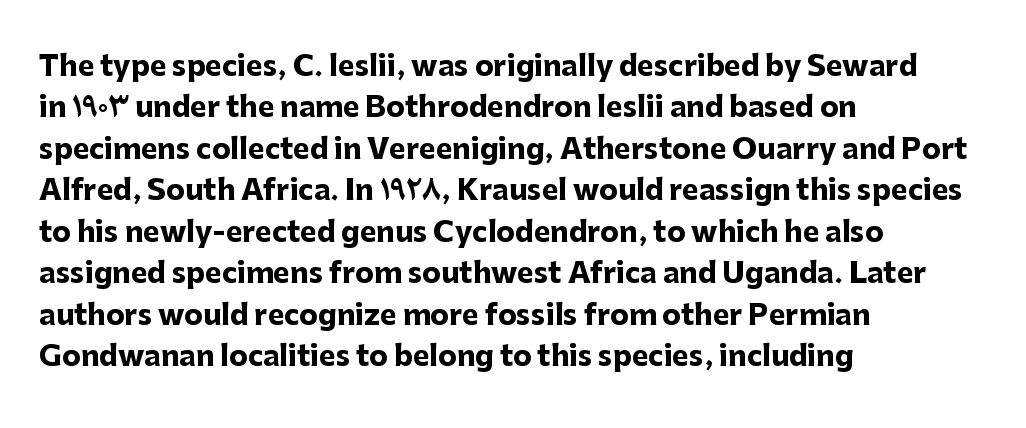
Each row of text sits above clean, open space. Alignment: flush left. Reading down the column, the eye jumps a familiar distance to each next line. Weight check: bold — yes, fully. Typographically, this falls in the sans-serif category.
